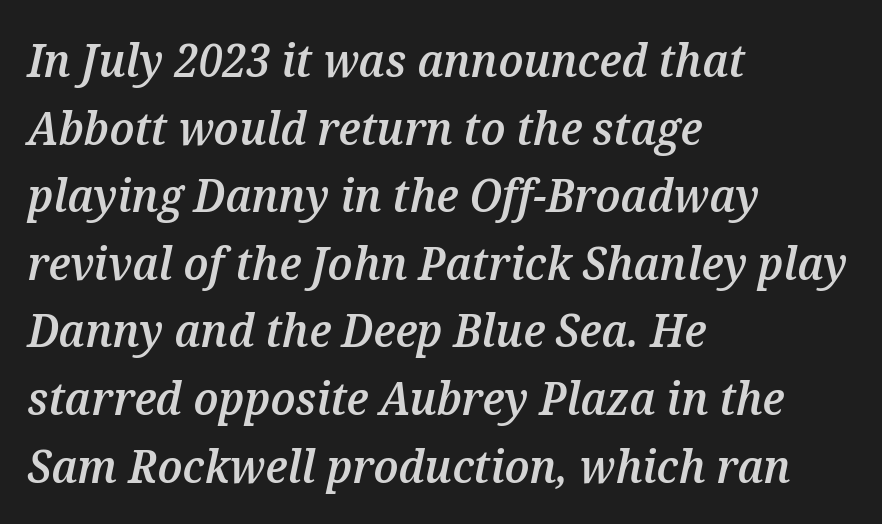
{"italic": "yes", "lean": "right", "slant_degrees": 12, "bold": "semi", "weight": "semibold", "width": "normal", "stroke_contrast": "medium", "x_height": "medium", "monospaced": "no", "underline": "no", "align": "left", "line_spacing": "normal", "line_spacing_ratio": 1.47, "letter_spacing": "normal", "letter_spacing_em": 0.0, "glyph_px": 46}
